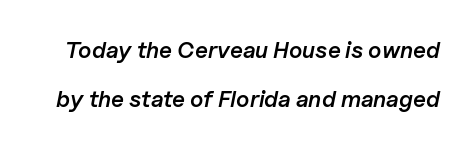
Q: Is the text bold? A: Semi-bold.
Q: Is the text italic (slanted)? A: Yes, it leans right by about 11 degrees.
Q: Is the text underlined? A: No.
Q: Is the spacing between letters normal or unusually wide? A: Normal.
Q: Is the spacing between lines tight, normal or loose? A: Loose.
